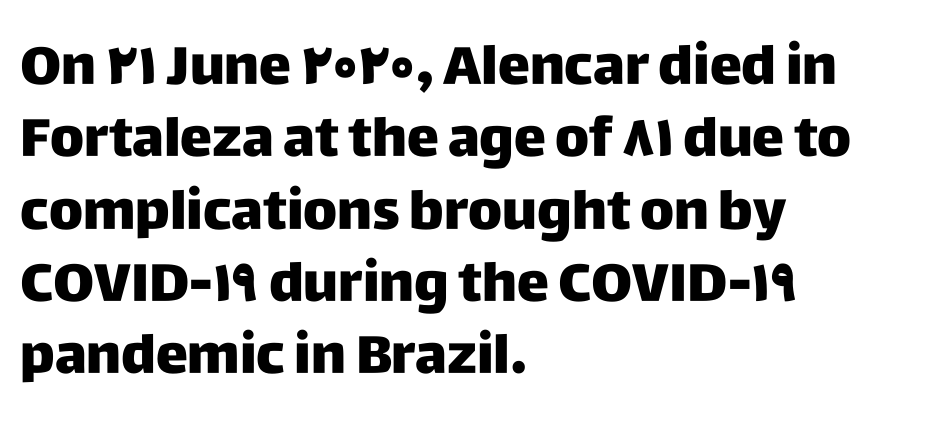
Q: Is the text italic (slanted)? A: No, it is upright.
Q: Is the typeface a serif or a sans-serif typeface? A: Sans-serif.
Q: Is the text underlined? A: No.
Q: How is the paragraph aligned? A: Left-aligned.
Q: Is the spacing between letters normal or unusually wide? A: Normal.
Q: Is the spacing between lines tight, normal or loose? A: Normal.
Q: Width (condensed, normal, or wide)? A: Normal.
Q: Stroke contrast? A: Low.
Q: x-height? A: Large.
Q: Monospaced? A: No.
